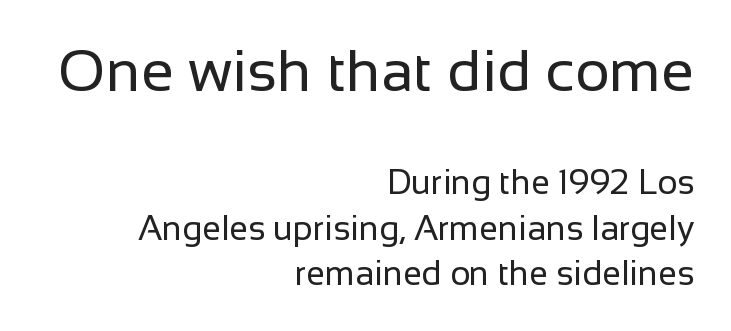
The image shows 59 px regular-weight sans-serif type, upright; set right-aligned, normal line spacing (1.34x), normal letter spacing, not underlined; the first (top) block is 1.74x larger; low stroke contrast and a medium x-height.
